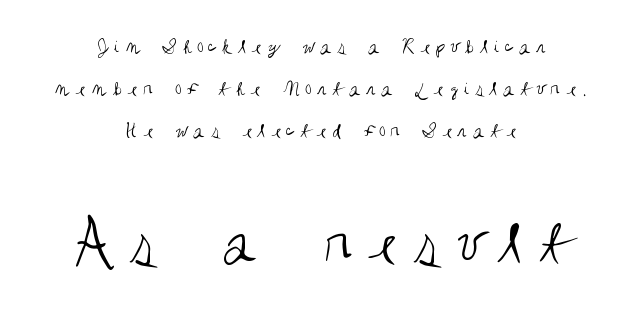
The image shows 65 px regular-weight, condensed sans-serif type; set centered, loose line spacing (1.91x), unusually wide letter spacing (+0.24 em), not underlined; the second (bottom) block is 2.95x larger; medium stroke contrast and a large x-height.
